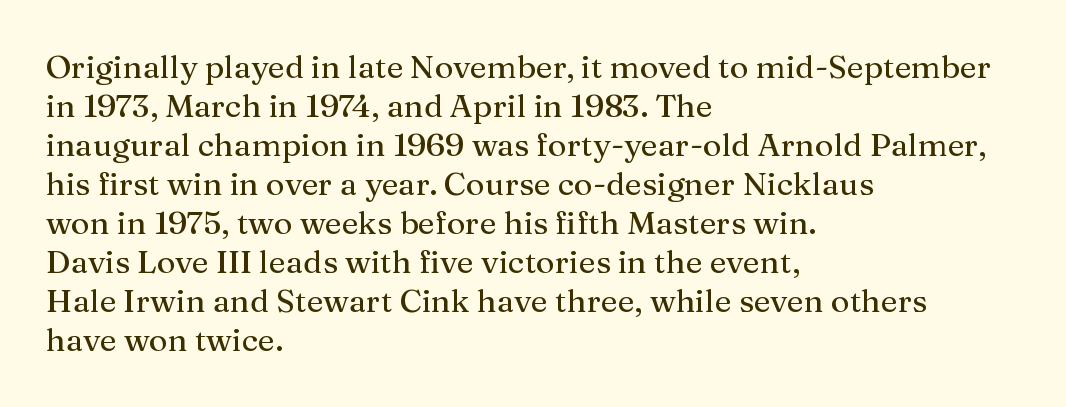
Each letter keeps its own natural width here, so spacing adapts to shape. There is no visible air inserted between adjacent glyphs. Ascenders rise straight up at ninety degrees. Words float on clear page, feet unadorned. A student would call this left alignment; a typographer would say flush left, rag right.
